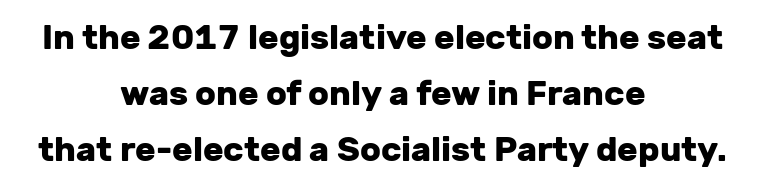
The image shows 34 px heavy sans-serif type, upright; set centered, normal line spacing (1.64x), normal letter spacing, not underlined; low stroke contrast and a medium x-height.
